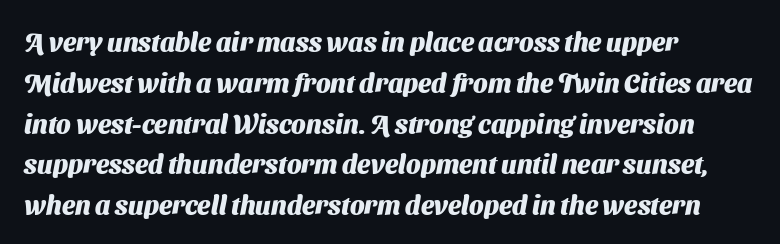
Plain, unruled lines of type. The passage shown has conventional tracking throughout. The paragraph has a hard left edge and a soft right edge. These lines sit exactly where default settings would place them. These lines carry a lot of weight — the face is fully bold.
